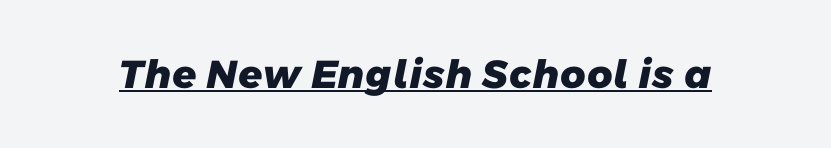
In terms of letterspacing, this is plain default setting. The lettering is marked with a stroke running underneath it. Each glyph is drawn with heavy, bold strokes. Stroke terminals: plain, sans-serif. Each letter keeps its own natural width here, so spacing adapts to shape.
